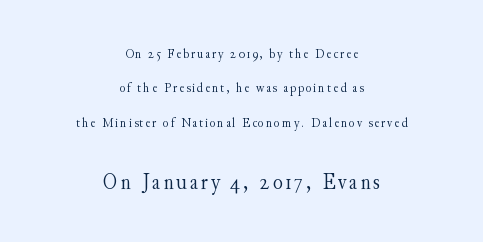
{"italic": "no", "bold": "no", "underline": "no", "align": "center", "line_spacing": "loose", "line_spacing_ratio": 2.46, "larger_block": "second", "size_ratio": 1.64, "glyph_px": 23}
